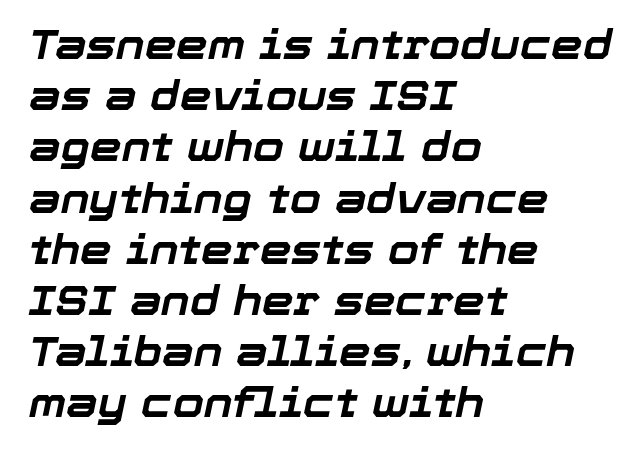
The image shows 40 px bold type, italic (leaning right); set left-aligned, normal line spacing (1.28x), normal letter spacing, not underlined; low stroke contrast and a medium x-height.
